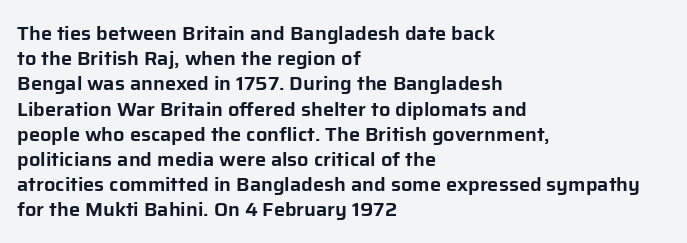
Q: Is the text italic (slanted)? A: No, it is upright.
Q: Is the text underlined? A: No.
Q: How is the paragraph aligned? A: Left-aligned.
Q: Is the spacing between letters normal or unusually wide? A: Normal.
Q: Is the spacing between lines tight, normal or loose? A: Normal.
